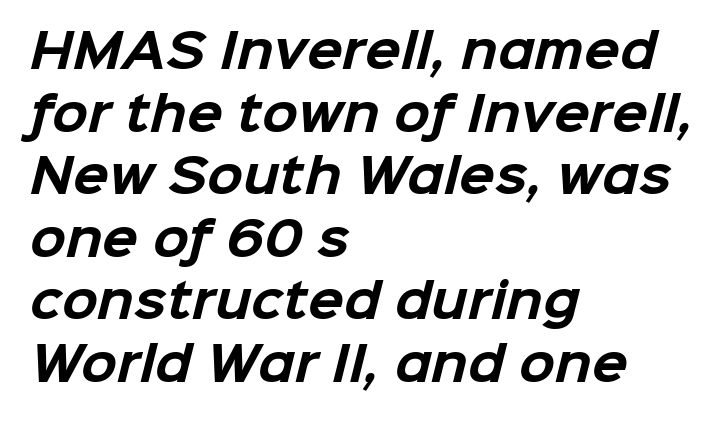
Q: Is the text bold? A: Yes.
Q: Is the typeface a serif or a sans-serif typeface? A: Sans-serif.
Q: Is the text underlined? A: No.
Q: How is the paragraph aligned? A: Left-aligned.
Q: Is the spacing between letters normal or unusually wide? A: Normal.
Q: Is the spacing between lines tight, normal or loose? A: Normal.
Q: Width (condensed, normal, or wide)? A: Normal.
Q: Stroke contrast? A: Low.
Q: x-height? A: Medium.
Q: Monospaced? A: No.
